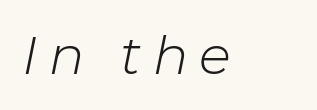
Q: Is the text bold? A: No.
Q: Is the text italic (slanted)? A: Yes, it leans right by about 11 degrees.
Q: Is the text underlined? A: No.
Q: Is the spacing between letters normal or unusually wide? A: Unusually wide.
Q: Width (condensed, normal, or wide)? A: Normal.
Q: Stroke contrast? A: Low.
Q: x-height? A: Medium.
Q: Monospaced? A: No.
